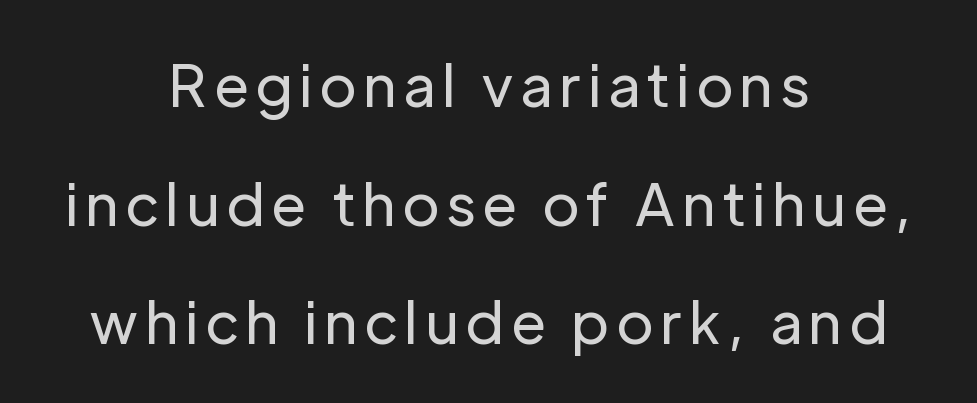
A quiet, ordinary-to-light weight characterises the typeface. A clean baseline with only descenders dipping below it. Stroke terminals: plain, sans-serif. The face used here is proportionally spaced, like ordinary book or web type. These lines were composed using upright roman letters. Airy leading.
